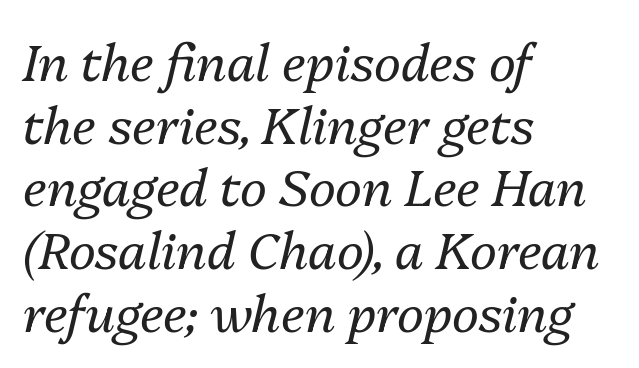
The image shows 51 px regular-weight type, italic (leaning right); set left-aligned, line spacing 1.23x, normal letter spacing, not underlined; medium stroke contrast and a medium x-height.
